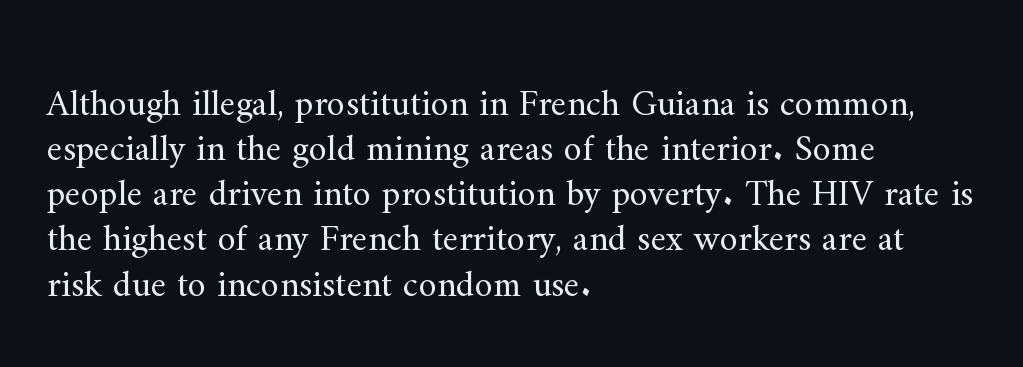
{"serif": "yes", "italic": "no", "bold": "no", "weight": "regular", "width": "normal", "stroke_contrast": "medium", "x_height": "small", "monospaced": "no", "underline": "no", "align": "left", "line_spacing_ratio": 1.22, "letter_spacing": "normal", "letter_spacing_em": 0.0, "glyph_px": 37}
